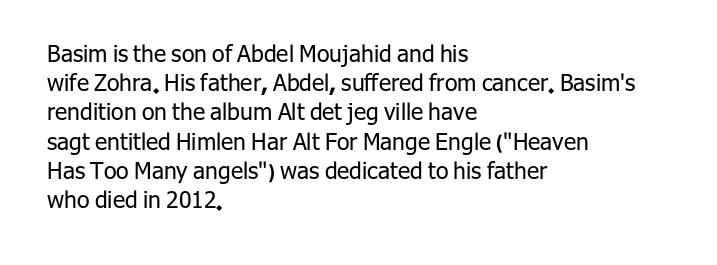
The image shows 23 px text type, upright; set left-aligned, normal line spacing (1.27x), normal letter spacing, not underlined.
